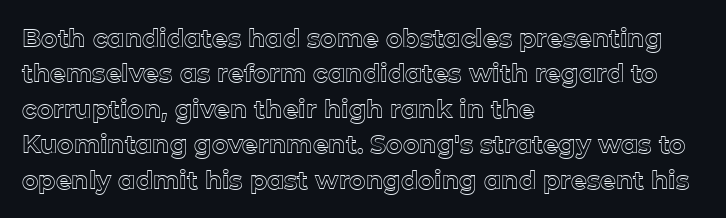
Q: Is the text italic (slanted)? A: No, it is upright.
Q: Is the text underlined? A: No.
Q: How is the paragraph aligned? A: Left-aligned.
Q: Is the spacing between letters normal or unusually wide? A: Normal.
Q: Is the spacing between lines tight, normal or loose? A: Normal.
